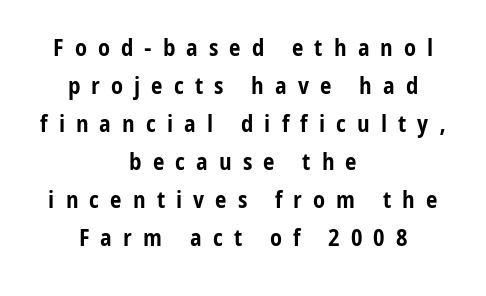
{"italic": "no", "bold": "yes", "underline": "no", "align": "center", "line_spacing": "normal", "line_spacing_ratio": 1.65, "letter_spacing": "wide", "letter_spacing_em": 0.48, "glyph_px": 23}
